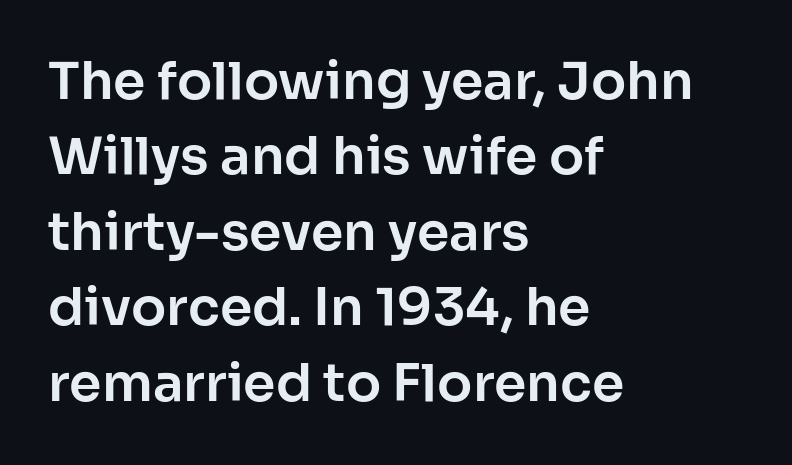
{"serif": "no", "italic": "no", "width": "normal", "stroke_contrast": "low", "x_height": "medium", "monospaced": "no", "underline": "no", "align": "left", "line_spacing": "normal", "line_spacing_ratio": 1.45, "letter_spacing": "normal", "letter_spacing_em": 0.0, "glyph_px": 52}
